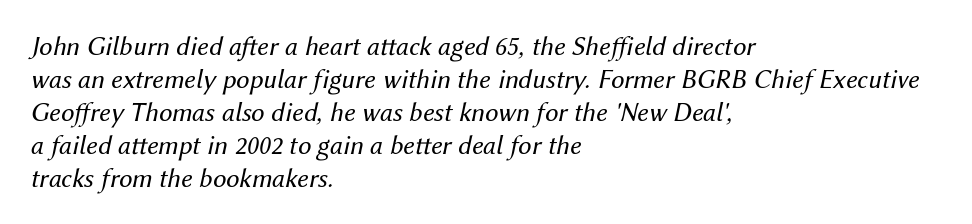
{"italic": "yes", "lean": "right", "slant_degrees": 12, "bold": "no", "underline": "no", "align": "left", "line_spacing_ratio": 1.22, "letter_spacing": "normal", "letter_spacing_em": 0.0, "glyph_px": 27}
